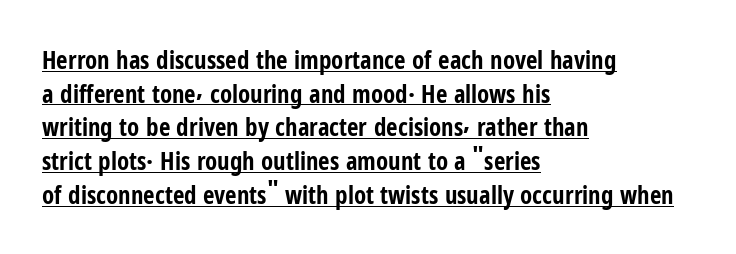
The image shows 25 px bold type, upright; set left-aligned, normal line spacing (1.35x), normal letter spacing, underlined.
